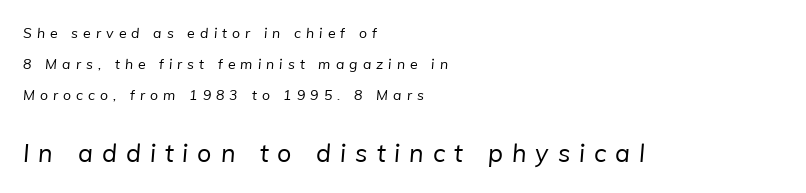
{"bold": "no", "underline": "no", "align": "left", "line_spacing": "loose", "line_spacing_ratio": 2.22, "letter_spacing": "wide", "letter_spacing_em": 0.36, "larger_block": "second", "size_ratio": 1.79, "glyph_px": 25}
